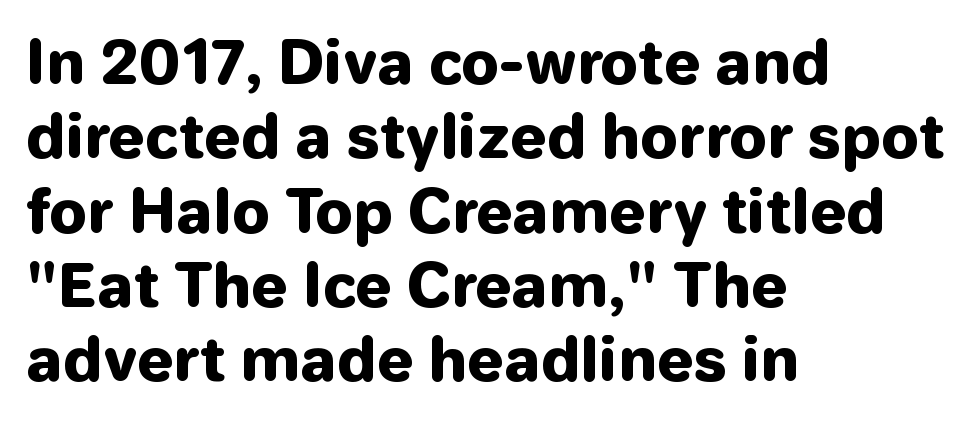
The image shows 59 px heavy sans-serif type, upright; set left-aligned, normal line spacing (1.26x), normal letter spacing, not underlined; low stroke contrast and a medium x-height.
